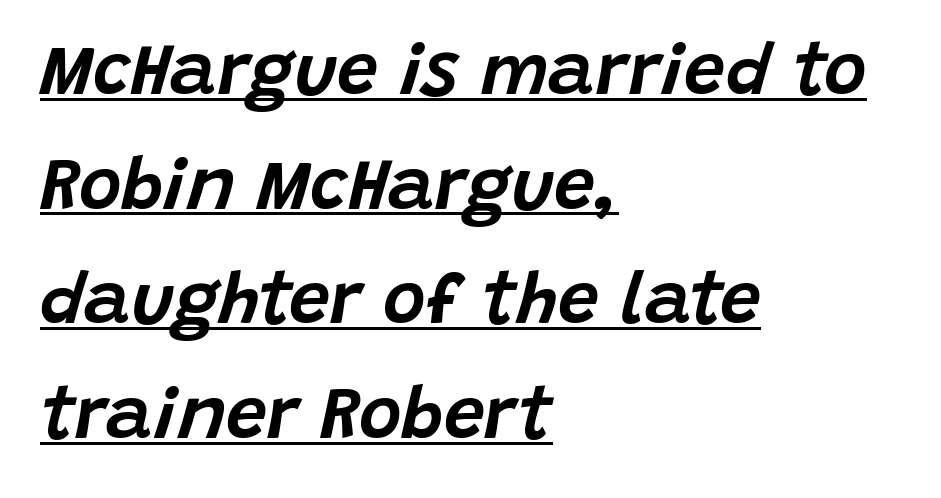
Honestly, the row spacing looks completely unremarkable. Each letter keeps its own natural width here, so spacing adapts to shape. Like a heading marked for emphasis, these lines bear an underscore. The tracking reads as untouched default to a designer's eye.
